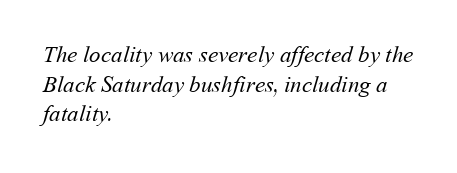
Q: Is the text bold? A: No.
Q: Is the text underlined? A: No.
Q: How is the paragraph aligned? A: Left-aligned.
Q: Is the spacing between letters normal or unusually wide? A: Normal.
Q: Is the spacing between lines tight, normal or loose? A: Normal.
